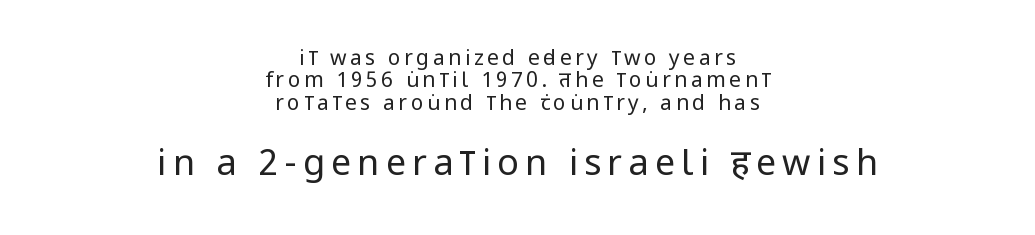
The image shows 36 px regular-weight, condensed sans-serif type, upright; set centered, tight line spacing (1.06x), not underlined; the second (bottom) block is 1.71x larger; low stroke contrast and a large x-height.
